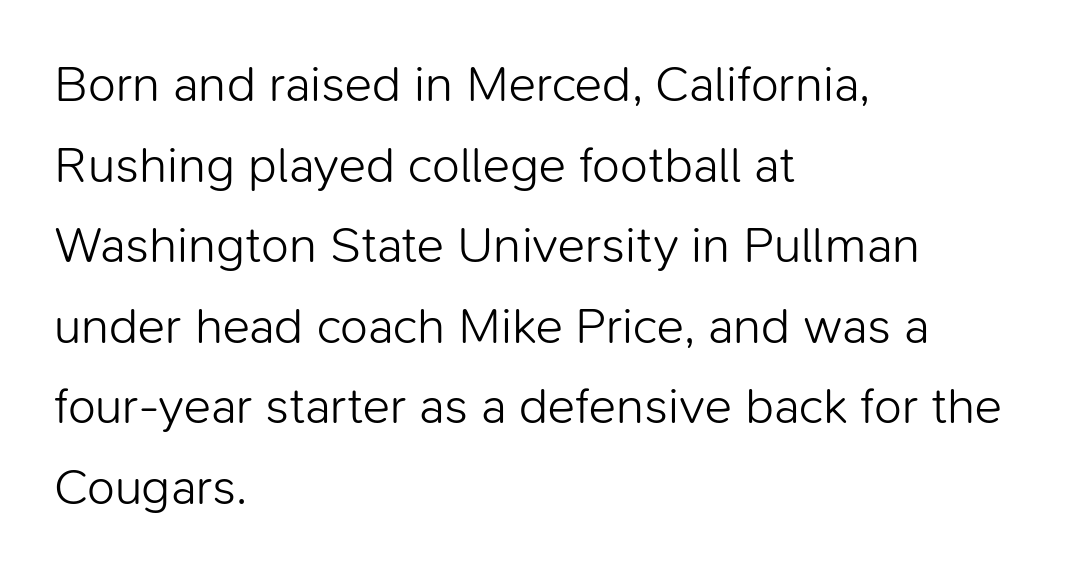
{"serif": "no", "italic": "no", "bold": "no", "weight": "light", "width": "normal", "stroke_contrast": "low", "x_height": "medium", "monospaced": "no", "underline": "no", "align": "left", "line_spacing": "normal", "line_spacing_ratio": 1.58, "letter_spacing": "normal", "letter_spacing_em": 0.0, "glyph_px": 51}
